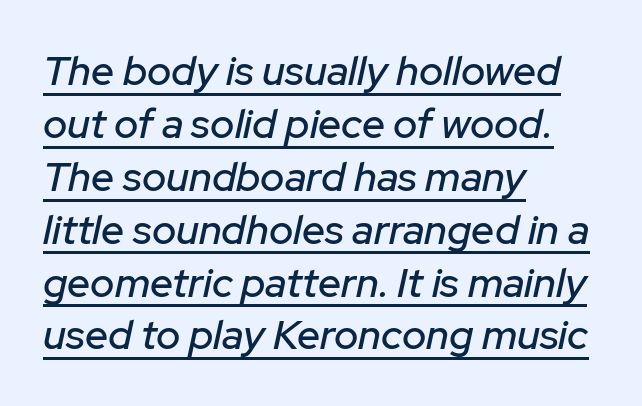
The image shows 41 px text type, italic (leaning right); set left-aligned, normal line spacing (1.29x), normal letter spacing, underlined; low stroke contrast and a medium x-height.
